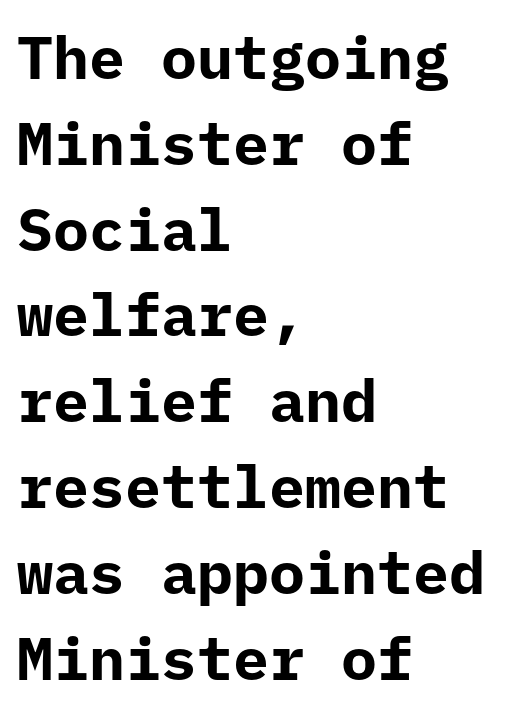
The image shows 60 px bold sans-serif type, upright, monospaced; set left-aligned, normal line spacing (1.43x), normal letter spacing, not underlined; low stroke contrast and a medium x-height.
